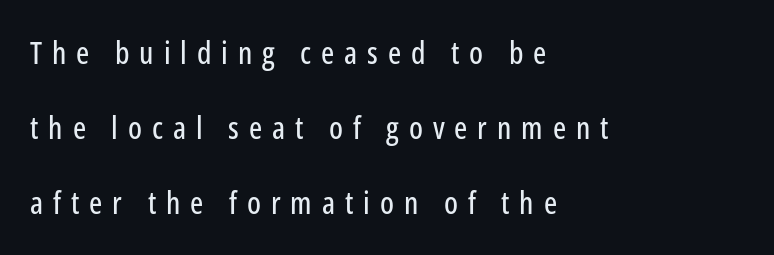
The image shows 31 px condensed sans-serif type, upright; set left-aligned, loose line spacing (2.42x), unusually wide letter spacing (+0.32 em), not underlined; low stroke contrast and a medium x-height.
